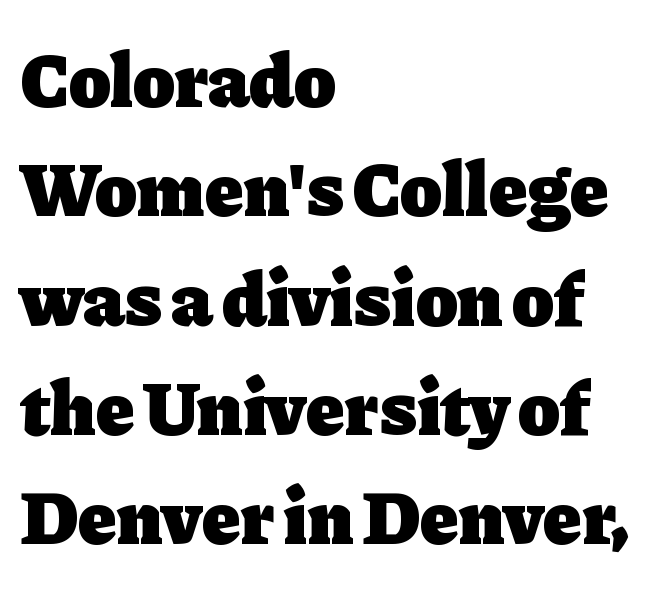
{"serif": "yes", "italic": "no", "bold": "yes", "weight": "heavy", "width": "normal", "stroke_contrast": "low", "x_height": "medium", "monospaced": "no", "underline": "no", "align": "left", "line_spacing": "normal", "line_spacing_ratio": 1.42, "letter_spacing": "normal", "letter_spacing_em": 0.0, "glyph_px": 77}
